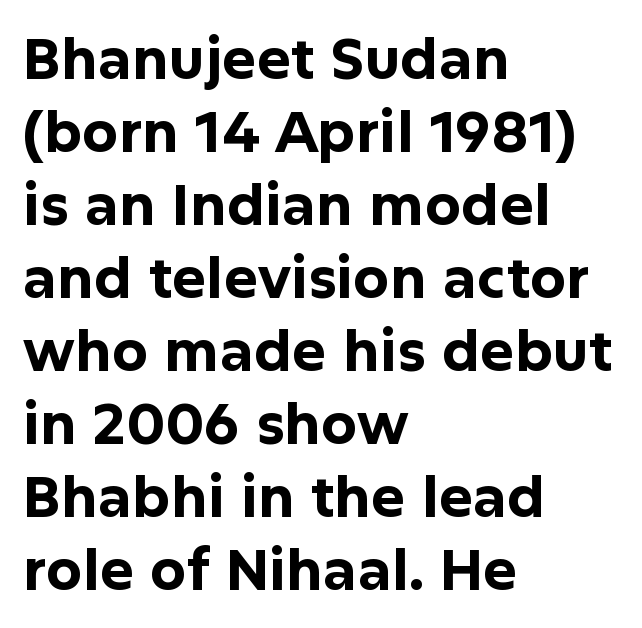
{"serif": "no", "italic": "no", "bold": "yes", "weight": "bold", "width": "normal", "stroke_contrast": "low", "x_height": "medium", "monospaced": "no", "underline": "no", "align": "left", "line_spacing": "normal", "line_spacing_ratio": 1.28, "letter_spacing": "normal", "letter_spacing_em": 0.0, "glyph_px": 57}
